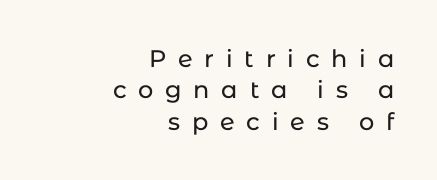
Q: Is the text italic (slanted)? A: No, it is upright.
Q: Is the text underlined? A: No.
Q: How is the paragraph aligned? A: Right-aligned.
Q: Is the spacing between letters normal or unusually wide? A: Unusually wide.
Q: Is the spacing between lines tight, normal or loose? A: Normal.
